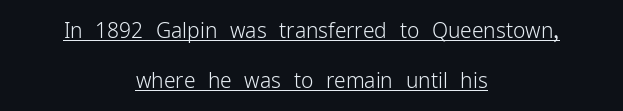
{"italic": "no", "bold": "no", "underline": "yes", "align": "center", "line_spacing": "loose", "line_spacing_ratio": 2.39, "letter_spacing": "normal", "letter_spacing_em": 0.0, "glyph_px": 21}
